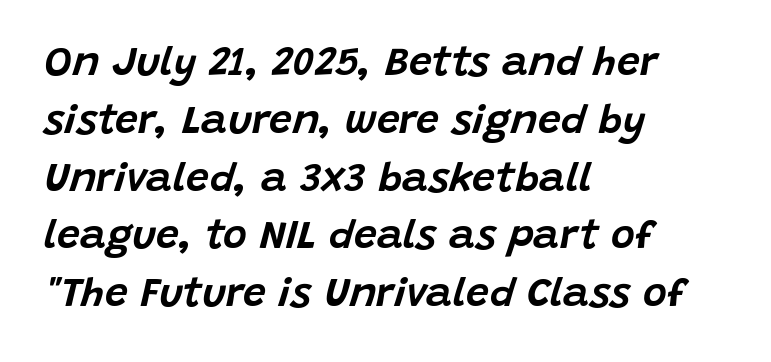
{"italic": "yes", "lean": "right", "slant_degrees": 15, "width": "normal", "stroke_contrast": "low", "x_height": "large", "monospaced": "no", "underline": "no", "align": "left", "line_spacing": "normal", "line_spacing_ratio": 1.41, "letter_spacing": "normal", "letter_spacing_em": 0.0, "glyph_px": 41}
